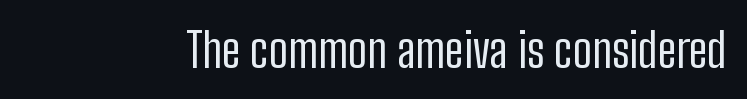
Q: Is the text bold? A: No.
Q: Is the text italic (slanted)? A: No, it is upright.
Q: Is the typeface a serif or a sans-serif typeface? A: Sans-serif.
Q: Is the text underlined? A: No.
Q: Is the spacing between letters normal or unusually wide? A: Normal.
Q: Width (condensed, normal, or wide)? A: Condensed.
Q: Stroke contrast? A: Low.
Q: x-height? A: Medium.
Q: Monospaced? A: No.
